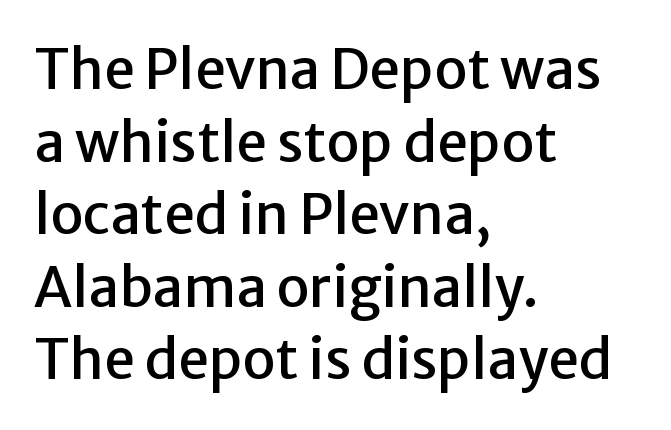
{"serif": "no", "italic": "no", "width": "normal", "stroke_contrast": "low", "x_height": "medium", "monospaced": "no", "underline": "no", "align": "left", "line_spacing": "normal", "line_spacing_ratio": 1.32, "letter_spacing": "normal", "letter_spacing_em": 0.0, "glyph_px": 55}
